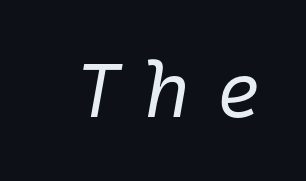
{"italic": "yes", "lean": "right", "slant_degrees": 10, "bold": "no", "weight": "regular", "width": "normal", "stroke_contrast": "low", "x_height": "medium", "monospaced": "yes", "underline": "no", "letter_spacing": "wide", "letter_spacing_em": 0.33, "glyph_px": 77}
